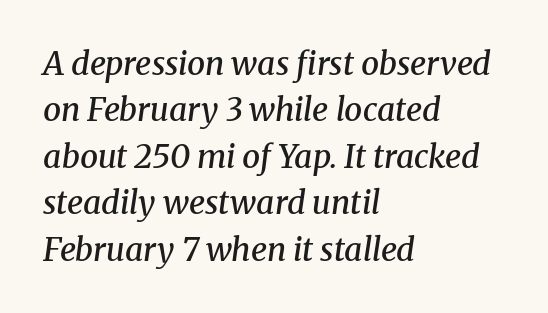
The image shows 32 px semibold serif type, italic (leaning right); set left-aligned, normal line spacing (1.45x), normal letter spacing, not underlined; medium stroke contrast and a medium x-height.
